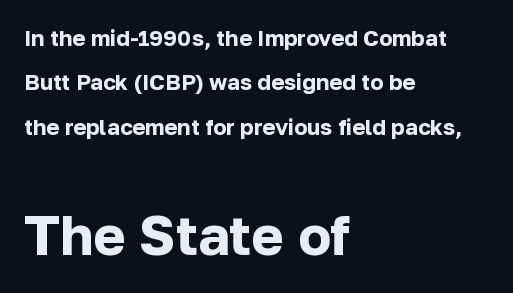
The image shows 55 px bold sans-serif type, upright; set left-aligned, loose line spacing (2.02x), normal letter spacing, not underlined; the second (bottom) block is 2.5x larger; low stroke contrast and a medium x-height.
